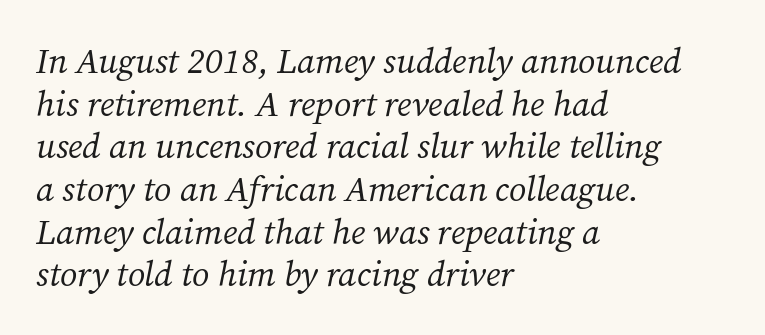
{"serif": "yes", "italic": "yes", "lean": "right", "slant_degrees": 12, "bold": "no", "weight": "regular", "width": "normal", "stroke_contrast": "medium", "x_height": "medium", "monospaced": "no", "underline": "no", "align": "left", "line_spacing_ratio": 1.22, "letter_spacing": "normal", "letter_spacing_em": 0.0, "glyph_px": 35}
